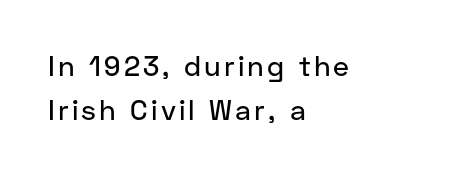
Q: Is the text italic (slanted)? A: No, it is upright.
Q: Is the typeface a serif or a sans-serif typeface? A: Sans-serif.
Q: Is the text underlined? A: No.
Q: How is the paragraph aligned? A: Left-aligned.
Q: Is the spacing between lines tight, normal or loose? A: Normal.
Q: Width (condensed, normal, or wide)? A: Normal.
Q: Stroke contrast? A: Low.
Q: x-height? A: Medium.
Q: Monospaced? A: No.
